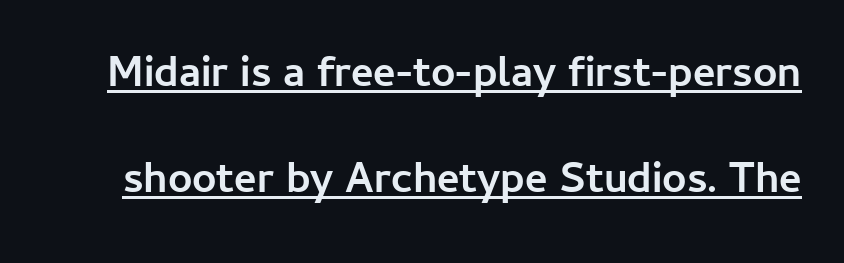
Caption: standard tracking, unaltered. The letters are bold, with thick, heavy strokes. Check where the strokes stop: nothing finishes them off — pure sans. Italic: no, the glyphs are upright roman. Airy leading.
